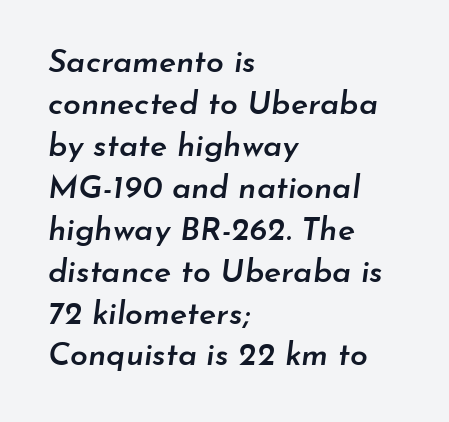
{"italic": "yes", "lean": "right", "slant_degrees": 7, "bold": "semi", "weight": "semibold", "width": "normal", "stroke_contrast": "low", "x_height": "small", "monospaced": "no", "underline": "no", "align": "left", "line_spacing": "normal", "line_spacing_ratio": 1.31, "letter_spacing": "normal", "letter_spacing_em": 0.0, "glyph_px": 32}
